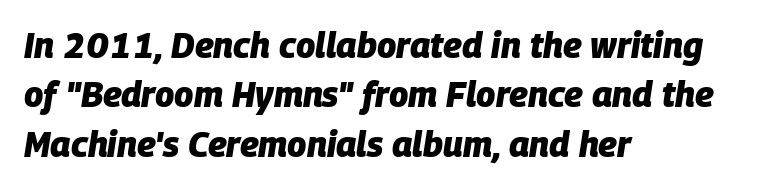
The image shows 35 px heavy type, italic (leaning right); set left-aligned, normal line spacing (1.41x), normal letter spacing, not underlined; low stroke contrast and a large x-height.
